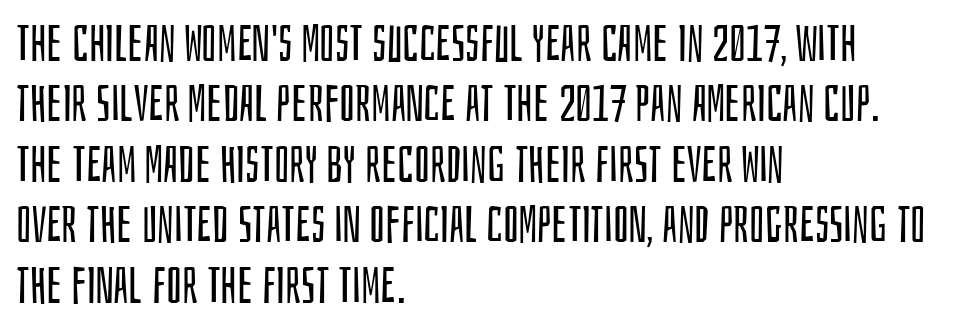
The image shows 50 px regular-weight, condensed sans-serif type, upright; set left-aligned, line spacing 1.21x, normal letter spacing, not underlined; low stroke contrast and a large x-height.
